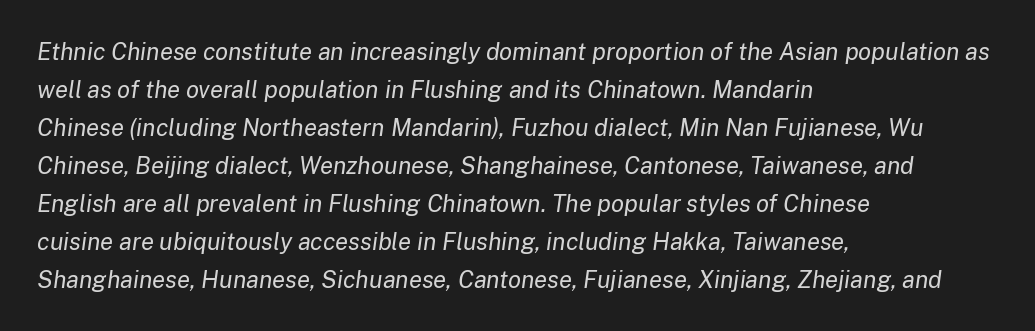
Q: Is the text bold? A: No.
Q: Is the text italic (slanted)? A: Yes, it leans right by about 8 degrees.
Q: Is the text underlined? A: No.
Q: How is the paragraph aligned? A: Left-aligned.
Q: Is the spacing between letters normal or unusually wide? A: Normal.
Q: Is the spacing between lines tight, normal or loose? A: Normal.
